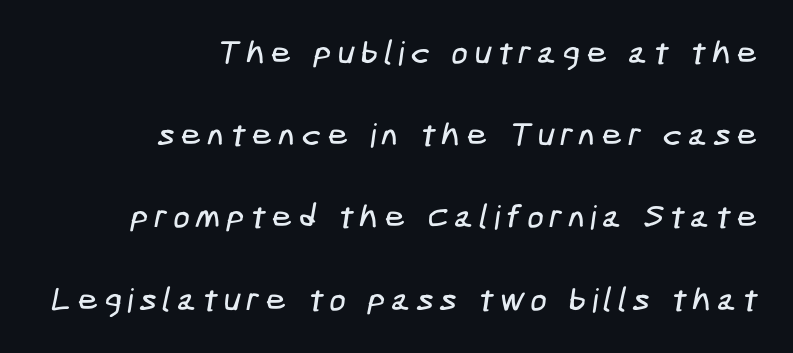
Does the leading feel generous? Absolutely, it's lavish. The zone under the glyphs is completely vacant. Does the copy run flush right? Yes — the right margin is perfectly even. A sans-serif font was chosen for this passage.
